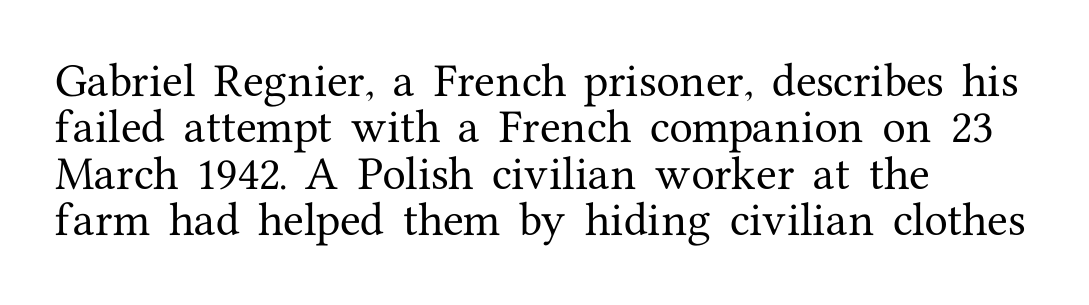
The image shows 38 px serif type, upright; set left-aligned, line spacing 1.22x, normal letter spacing, not underlined; medium stroke contrast and a medium x-height.
